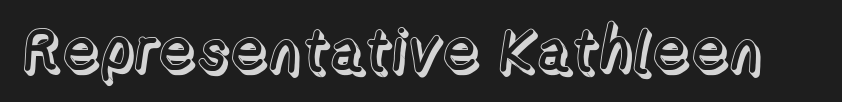
The image shows 60 px text type; set normal letter spacing, not underlined; a medium x-height.
